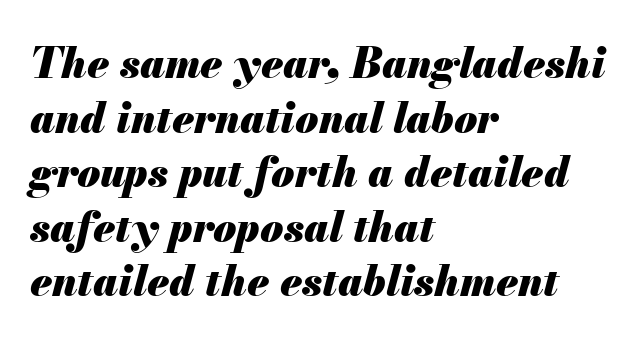
Q: Is the text bold? A: Yes.
Q: Is the text italic (slanted)? A: Yes, it leans right by about 13 degrees.
Q: Is the text underlined? A: No.
Q: How is the paragraph aligned? A: Left-aligned.
Q: Is the spacing between letters normal or unusually wide? A: Normal.
Q: Is the spacing between lines tight, normal or loose? A: Normal.
Q: Width (condensed, normal, or wide)? A: Normal.
Q: Stroke contrast? A: Medium.
Q: x-height? A: Small.
Q: Monospaced? A: No.
